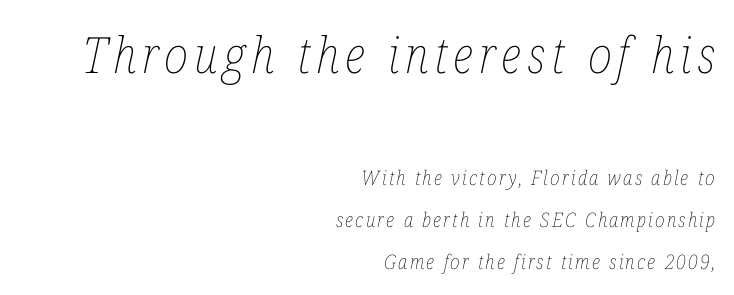
Q: Is the text bold? A: No.
Q: Is the text italic (slanted)? A: Yes, it leans right by about 12 degrees.
Q: Is the text underlined? A: No.
Q: How is the paragraph aligned? A: Right-aligned.
Q: Is the spacing between lines tight, normal or loose? A: Loose.
Q: Which block of text is set in a larger size, the first (top) or the second (bottom)? A: The first (top) one.
Q: Width (condensed, normal, or wide)? A: Condensed.
Q: Stroke contrast? A: Low.
Q: x-height? A: Medium.
Q: Monospaced? A: No.
